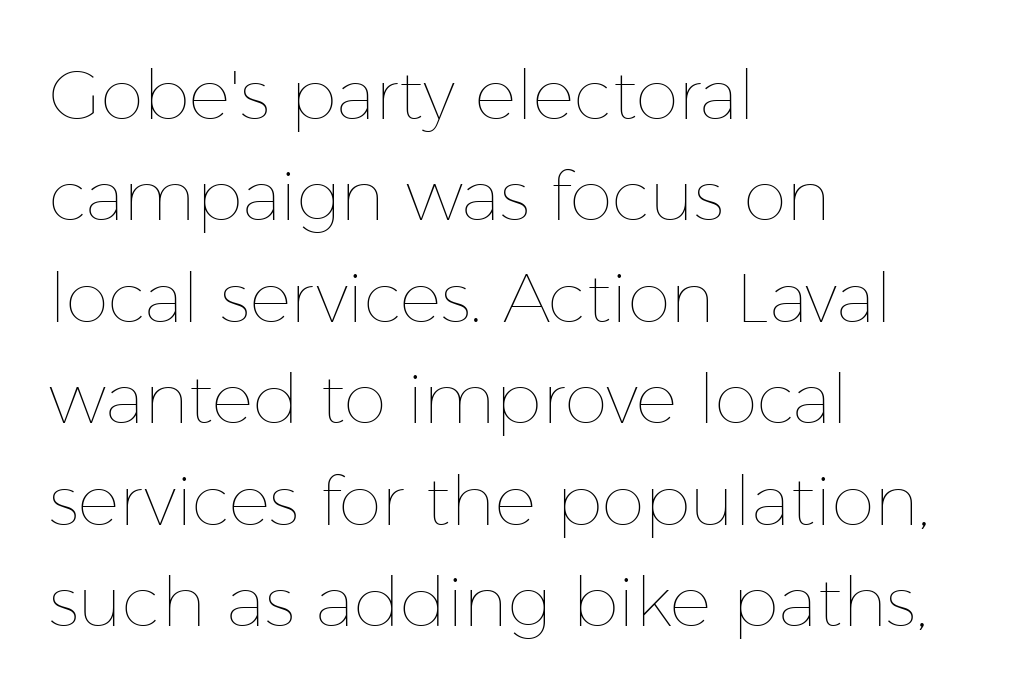
The image shows 69 px thin type, upright; set left-aligned, normal line spacing (1.47x), normal letter spacing, not underlined; low stroke contrast and a medium x-height.
